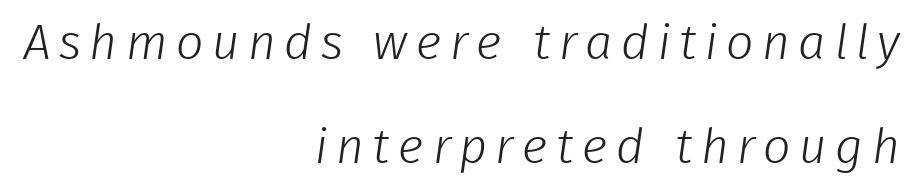
The image shows 49 px light sans-serif type; set right-aligned, loose line spacing (2.13x), not underlined; low stroke contrast and a medium x-height.
